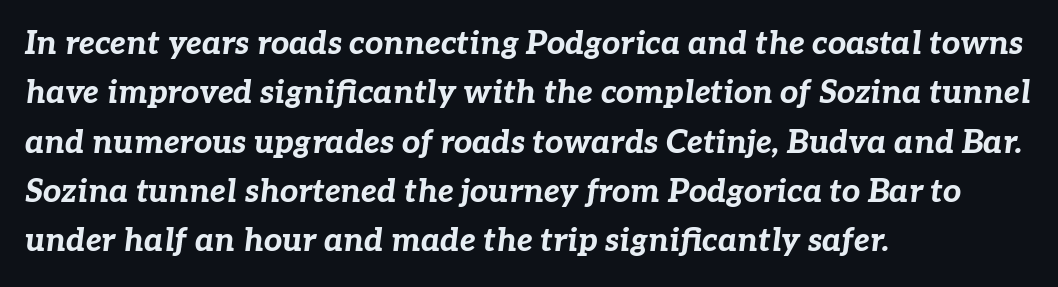
Q: Is the text bold? A: Yes.
Q: Is the text italic (slanted)? A: Yes, it leans right by about 7 degrees.
Q: Is the text underlined? A: No.
Q: How is the paragraph aligned? A: Left-aligned.
Q: Is the spacing between letters normal or unusually wide? A: Normal.
Q: Is the spacing between lines tight, normal or loose? A: Normal.
Q: Width (condensed, normal, or wide)? A: Normal.
Q: Stroke contrast? A: Low.
Q: x-height? A: Medium.
Q: Monospaced? A: No.
